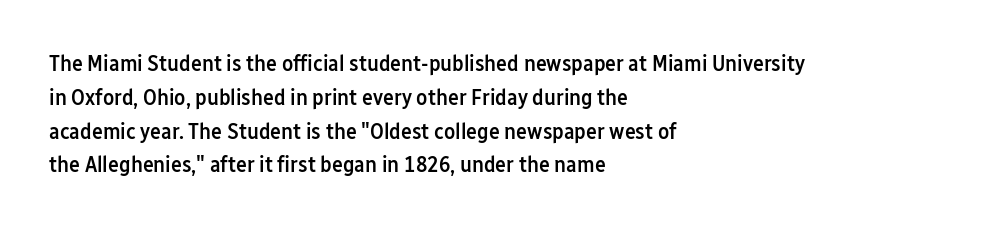
Upright lettering throughout. Reading down the block, your eye returns to a fixed left position each line. Strokes here are thickened, but only to semibold level. Evenly set lines give the paragraph a standard silhouette. Standard letterfit; no display-style spreading of the glyphs. Clear beneath every line of the passage.
